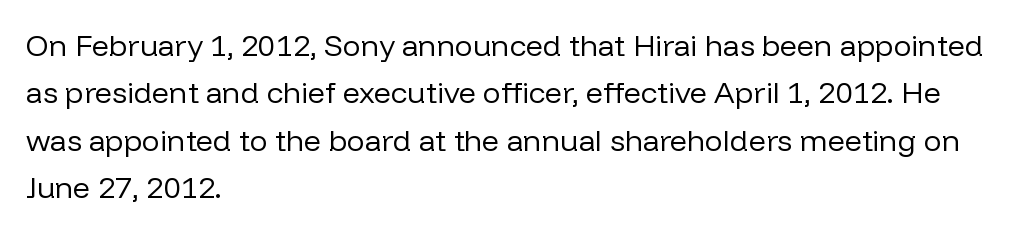
The gaps between neighbouring characters are ordinary and unremarkable. This sample is left-justified, so line endings fall wherever the words run out. Does the type have serifs? No, each stem ends abruptly. Honestly, there is no underline to notice here at all. No heavy texture on the line: the type isn't bold.
